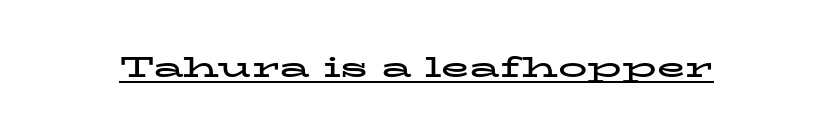
The type is set solid horizontally, with unmodified tracking. A baseline rule has been typeset under these characters. Posture: upright roman. This sample uses a serif face. Caption: bold face, heavy strokes. Looks like regular typesetting: each glyph gets only the width it needs.
